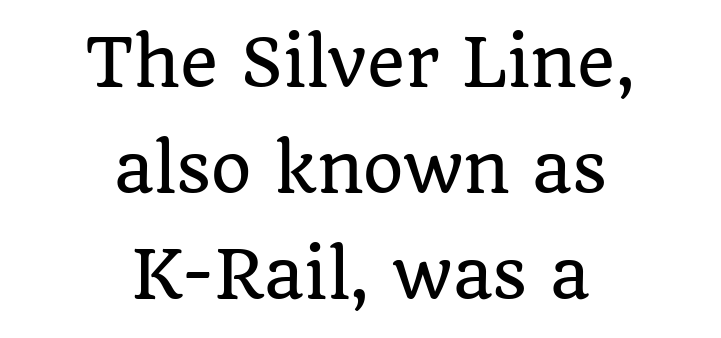
Q: Is the text italic (slanted)? A: No, it is upright.
Q: Is the typeface a serif or a sans-serif typeface? A: Serif.
Q: Is the text underlined? A: No.
Q: How is the paragraph aligned? A: Centered.
Q: Is the spacing between letters normal or unusually wide? A: Normal.
Q: Is the spacing between lines tight, normal or loose? A: Normal.
Q: Width (condensed, normal, or wide)? A: Normal.
Q: Stroke contrast? A: Low.
Q: x-height? A: Large.
Q: Monospaced? A: No.
